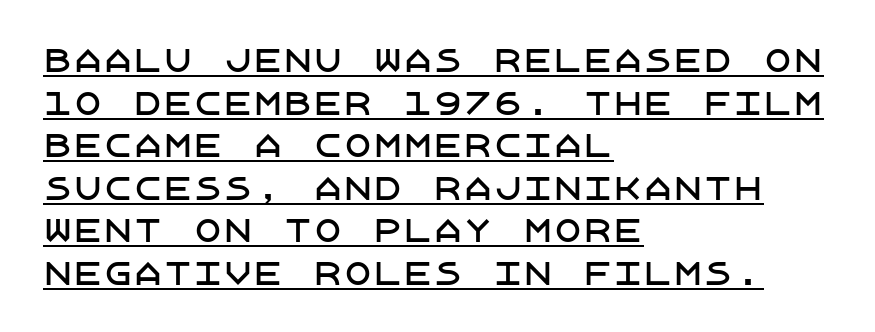
Q: Is the text italic (slanted)? A: No, it is upright.
Q: Is the typeface a serif or a sans-serif typeface? A: Sans-serif.
Q: Is the text underlined? A: Yes.
Q: How is the paragraph aligned? A: Left-aligned.
Q: Is the spacing between letters normal or unusually wide? A: Normal.
Q: Is the spacing between lines tight, normal or loose? A: Normal.
Q: Width (condensed, normal, or wide)? A: Normal.
Q: Stroke contrast? A: Low.
Q: x-height? A: Large.
